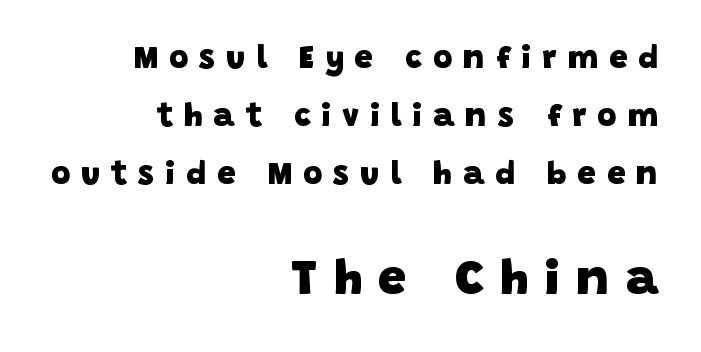
Q: Is the text bold? A: Yes.
Q: Is the typeface a serif or a sans-serif typeface? A: Sans-serif.
Q: Is the text underlined? A: No.
Q: How is the paragraph aligned? A: Right-aligned.
Q: Is the spacing between letters normal or unusually wide? A: Unusually wide.
Q: Which block of text is set in a larger size, the first (top) or the second (bottom)? A: The second (bottom) one.
Q: Width (condensed, normal, or wide)? A: Normal.
Q: Stroke contrast? A: Low.
Q: x-height? A: Large.
Q: Monospaced? A: No.
